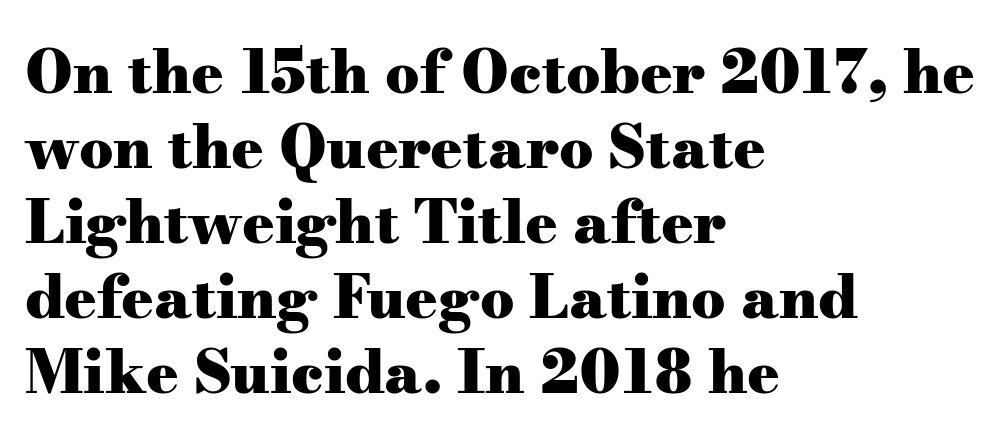
The letters carry serifs — small finishing strokes at the ends of their stems. The rendering uses a bold face; every stroke is thick and dark. Observe the ordinary spacing: letters are neighbours, not strangers. Rendered with straight, roman letterforms. Decoration check: the copy has no underline. Character widths vary here, with narrow letters taking less room than wide ones.
